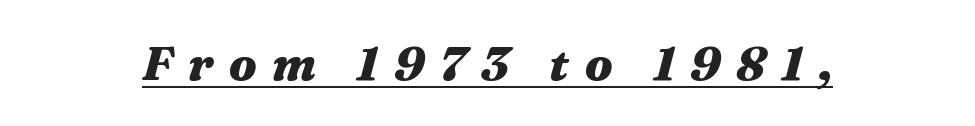
Q: Is the text bold? A: Yes.
Q: Is the text italic (slanted)? A: Yes, it leans right by about 16 degrees.
Q: Is the text underlined? A: Yes.
Q: Is the spacing between letters normal or unusually wide? A: Unusually wide.
Q: Width (condensed, normal, or wide)? A: Wide.
Q: Stroke contrast? A: Medium.
Q: x-height? A: Medium.
Q: Monospaced? A: No.
